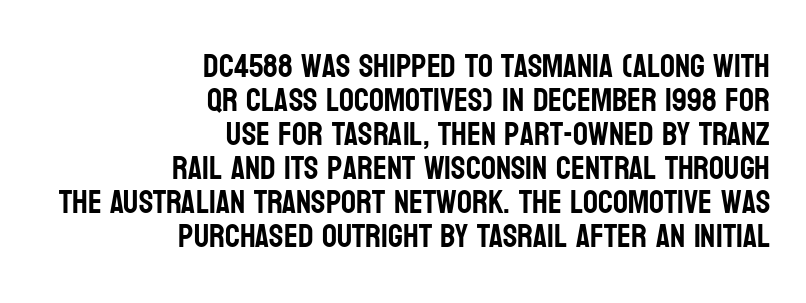
{"serif": "no", "italic": "no", "width": "condensed", "stroke_contrast": "low", "x_height": "large", "monospaced": "no", "underline": "no", "align": "right", "line_spacing": "tight", "line_spacing_ratio": 1.03, "letter_spacing": "normal", "letter_spacing_em": 0.0, "glyph_px": 33}
